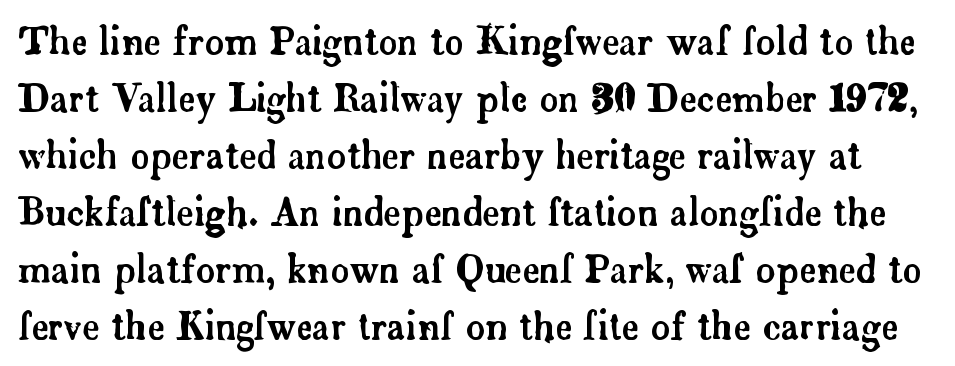
The image shows 37 px serif type, upright; set normal line spacing (1.54x), normal letter spacing, not underlined; low stroke contrast and a small x-height.
